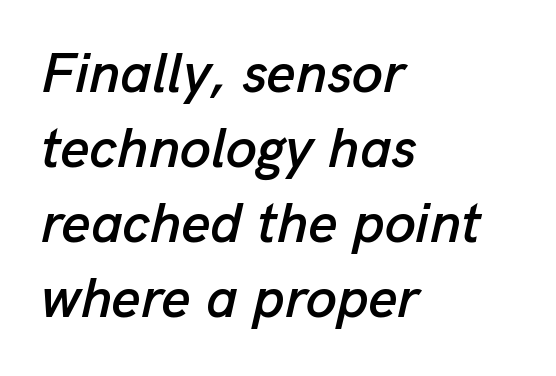
Q: Is the text italic (slanted)? A: Yes, it leans right by about 13 degrees.
Q: Is the text underlined? A: No.
Q: How is the paragraph aligned? A: Left-aligned.
Q: Is the spacing between letters normal or unusually wide? A: Normal.
Q: Is the spacing between lines tight, normal or loose? A: Normal.
Q: Width (condensed, normal, or wide)? A: Normal.
Q: Stroke contrast? A: Low.
Q: x-height? A: Medium.
Q: Monospaced? A: No.
